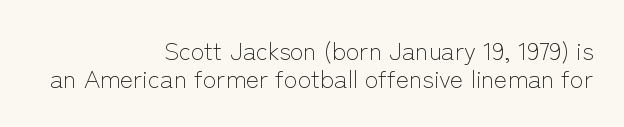
{"italic": "no", "bold": "no", "underline": "no", "align": "right", "line_spacing": "tight", "line_spacing_ratio": 1.11, "letter_spacing": "normal", "letter_spacing_em": 0.0, "glyph_px": 25}
